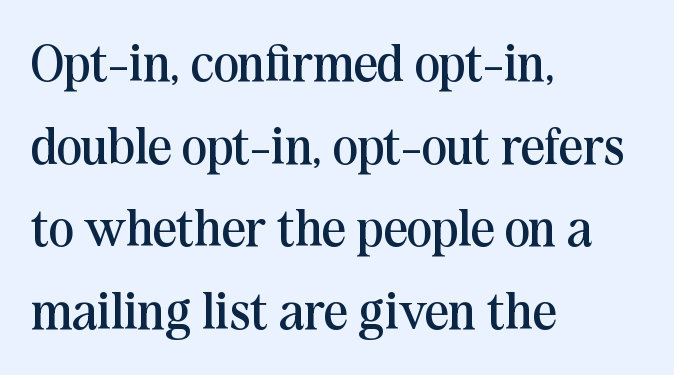
Q: Is the text bold? A: No.
Q: Is the text italic (slanted)? A: No, it is upright.
Q: Is the typeface a serif or a sans-serif typeface? A: Serif.
Q: Is the text underlined? A: No.
Q: How is the paragraph aligned? A: Left-aligned.
Q: Is the spacing between letters normal or unusually wide? A: Normal.
Q: Is the spacing between lines tight, normal or loose? A: Normal.
Q: Width (condensed, normal, or wide)? A: Normal.
Q: Stroke contrast? A: Medium.
Q: x-height? A: Medium.
Q: Monospaced? A: No.
